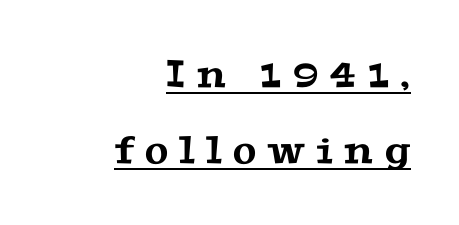
Q: Is the typeface a serif or a sans-serif typeface? A: Serif.
Q: Is the text underlined? A: Yes.
Q: How is the paragraph aligned? A: Right-aligned.
Q: Is the spacing between letters normal or unusually wide? A: Unusually wide.
Q: Is the spacing between lines tight, normal or loose? A: Loose.
Q: Width (condensed, normal, or wide)? A: Wide.
Q: Stroke contrast? A: Medium.
Q: x-height? A: Medium.
Q: Monospaced? A: No.
